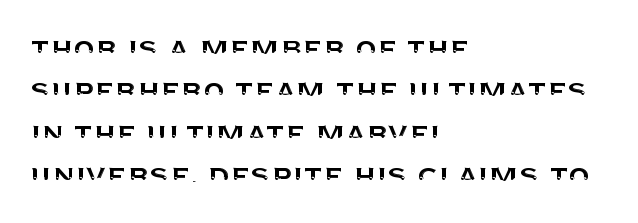
{"serif": "no", "italic": "no", "width": "normal", "stroke_contrast": "medium", "x_height": "large", "monospaced": "no", "underline": "no", "align": "left", "line_spacing_ratio": 1.21, "letter_spacing": "normal", "letter_spacing_em": 0.0, "glyph_px": 35}
